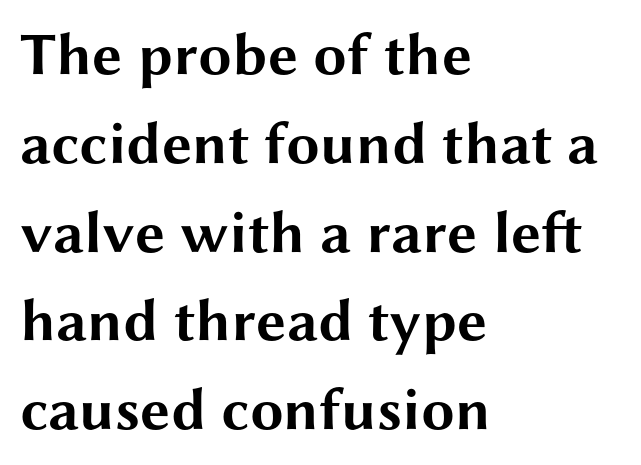
{"serif": "no", "italic": "no", "bold": "yes", "weight": "bold", "width": "wide", "stroke_contrast": "medium", "x_height": "medium", "monospaced": "no", "underline": "no", "align": "left", "line_spacing": "normal", "line_spacing_ratio": 1.48, "letter_spacing": "normal", "letter_spacing_em": 0.0, "glyph_px": 60}
